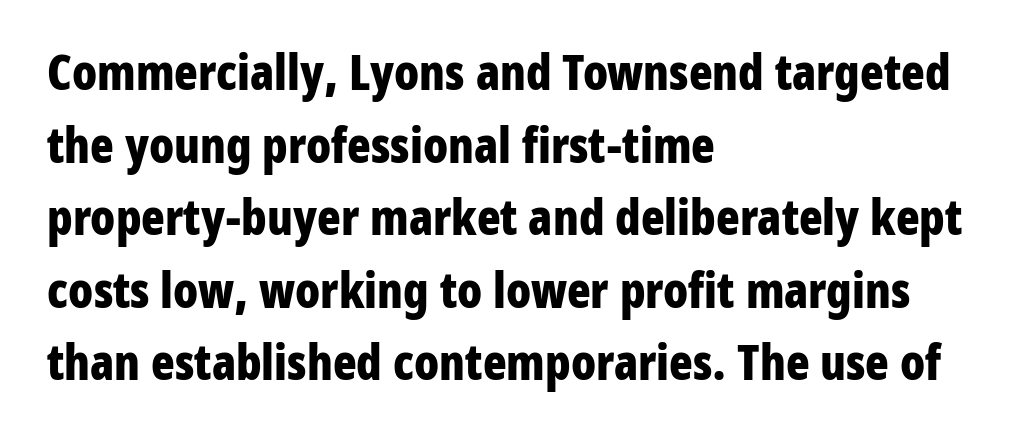
The image shows 49 px bold, condensed sans-serif type, upright; set left-aligned, normal line spacing (1.48x), normal letter spacing, not underlined; low stroke contrast and a medium x-height.
